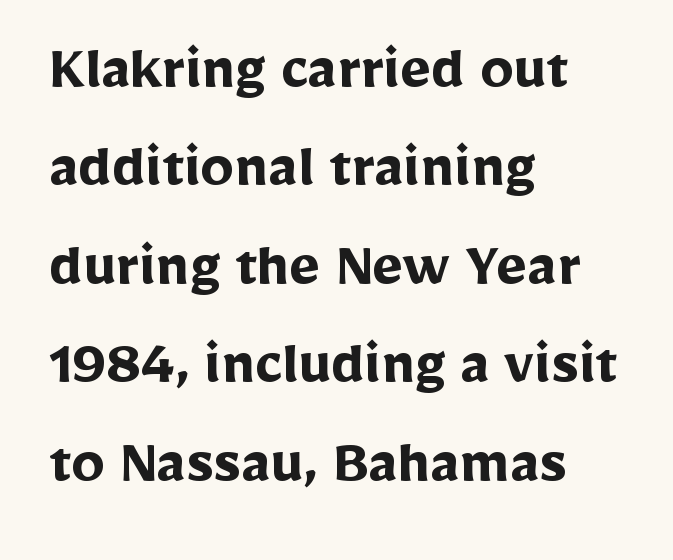
This sample keeps an unexceptional amount of space between lines. The zone under the glyphs is completely vacant. Default kerning and tracking; the words read as compact shapes. Font category for this specimen: sans-serif. When letters stand straight like this, we call the style roman or upright. Note the varied advance widths — an 'i' is clearly narrower than an 'm'.
